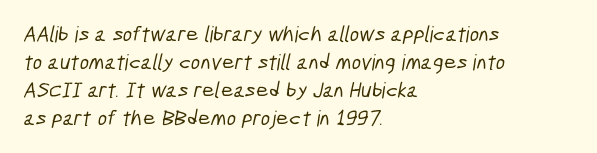
How are the letters spaced? Ordinarily, with no added tracking. The paragraph shown leans on its left margin. The vertical gap from one line to the next is medium. Just letters on the line, the space beneath them empty.
